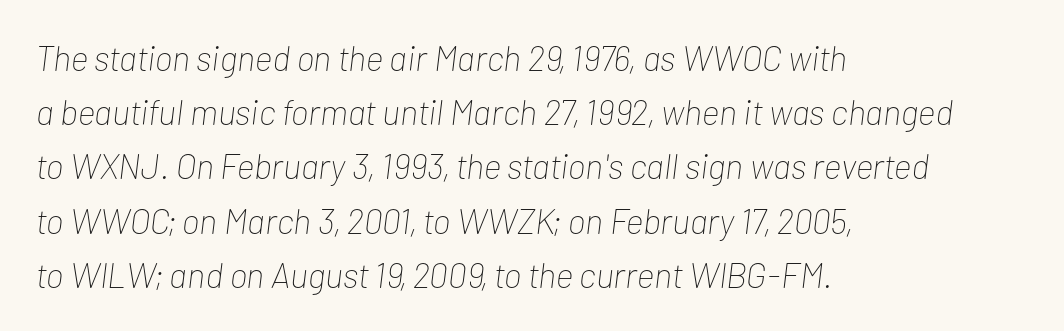
Each row of text sits above clean, open space. The face used here has a pronounced slope to its letters. Think standard paragraph weight, or any step lighter than that. Interline gaps are of average width in this sample. You could not count columns in this text — the font is proportionally spaced.
